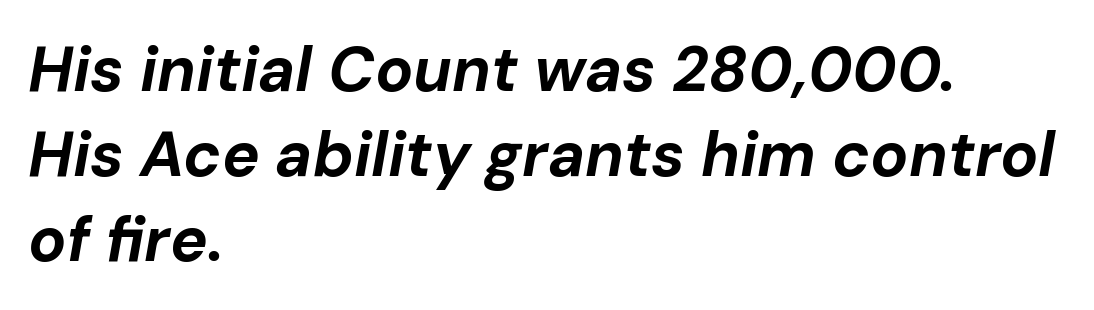
Do the characters align in a grid? No, the font is proportional. The rendering keeps characters at their native spacing. This sample is left-justified, so line endings fall wherever the words run out. It's the slanting kind of type. Compared with an ordinary text face, these strokes are far heavier — a full bold.
